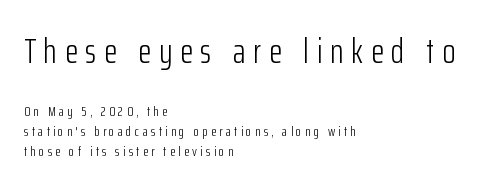
The passage shown stacks its lines at a standard gap. In terms of letterspacing, this is a distinctly airy, spread setting. A sans-serif font was chosen for this passage. The font is comparable to plain body text, perhaps lighter. Is this a fixed-width face? No — the glyphs have proportional, varying widths.
